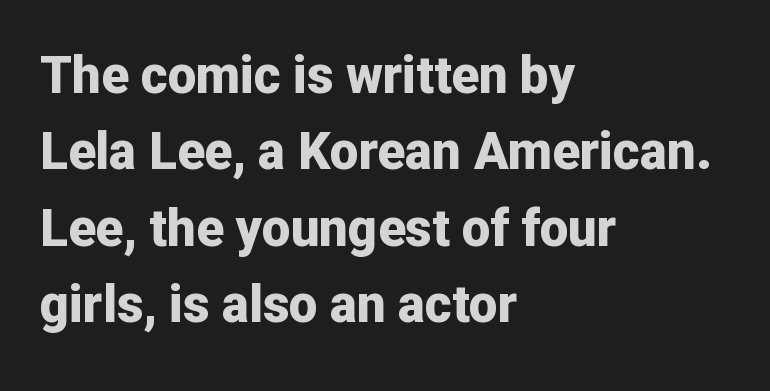
Q: Is the text bold? A: Yes.
Q: Is the text italic (slanted)? A: No, it is upright.
Q: Is the typeface a serif or a sans-serif typeface? A: Sans-serif.
Q: Is the text underlined? A: No.
Q: How is the paragraph aligned? A: Left-aligned.
Q: Is the spacing between letters normal or unusually wide? A: Normal.
Q: Is the spacing between lines tight, normal or loose? A: Normal.
Q: Width (condensed, normal, or wide)? A: Normal.
Q: Stroke contrast? A: Low.
Q: x-height? A: Medium.
Q: Monospaced? A: No.
